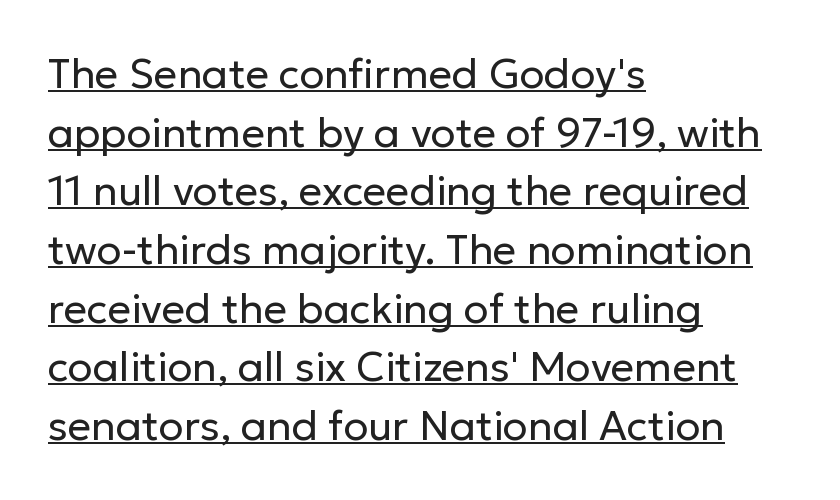
You can tell it's not italic because the verticals are truly vertical. This rendering employs a face without finishing strokes, i.e., a sans-serif. Underlining? Definitely there. Layout note: lines flush left. Regarding leading, the lines here are spaced in the standard way. Words appear dense and cohesive because spacing is normal.
